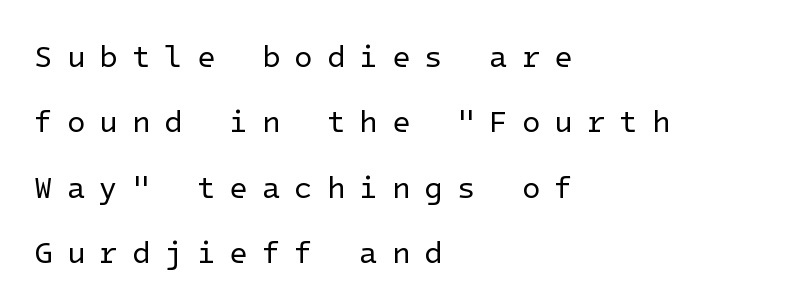
{"serif": "no", "italic": "no", "bold": "no", "weight": "regular", "width": "normal", "stroke_contrast": "low", "x_height": "medium", "underline": "no", "align": "left", "line_spacing": "loose", "line_spacing_ratio": 2.18, "letter_spacing": "wide", "letter_spacing_em": 0.47, "glyph_px": 30}
